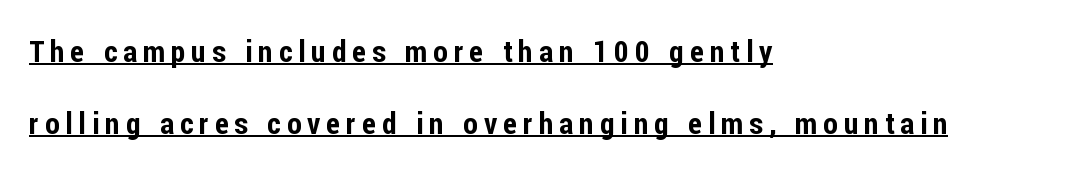
The image shows 30 px condensed sans-serif type, upright; set left-aligned, loose line spacing (2.39x), unusually wide letter spacing (+0.2 em), underlined; low stroke contrast and a medium x-height.
